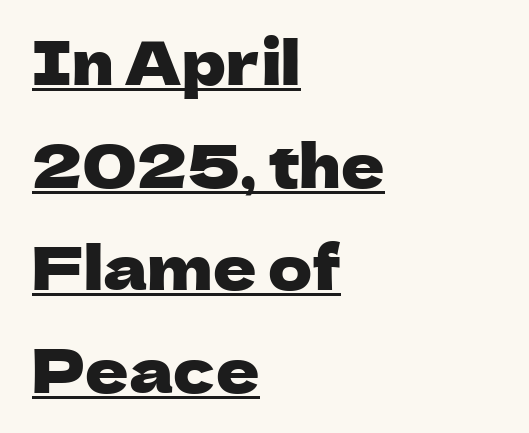
Is this a fixed-width face? No — the glyphs have proportional, varying widths. The face used here is a sans, in the tradition of grotesques and geometrics. The rendering anchors every line to the left-hand side. Students, note that the glyphs here touch the page at normal intervals.
